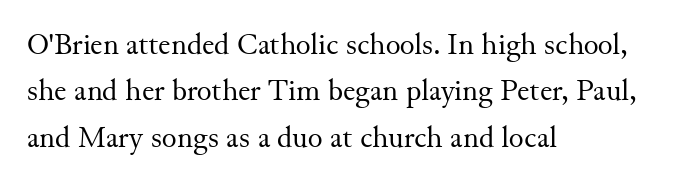
In terms of leading, this rendering sits right in the middle. Decoration check: the copy has no underline. The rendering keeps characters at their native spacing. Think standard paragraph weight, or any step lighter than that.
